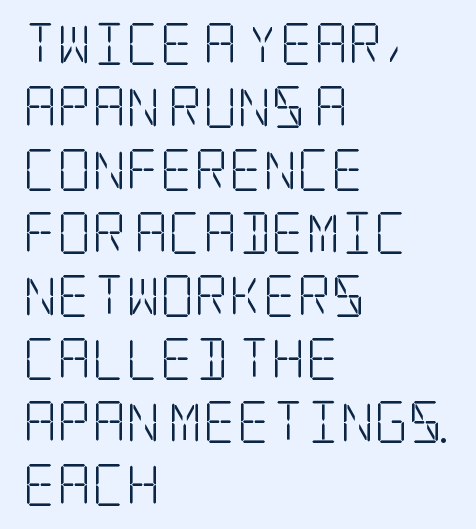
The image shows 42 px light, condensed serif type, upright; set left-aligned, normal line spacing (1.5x), normal letter spacing, not underlined; low stroke contrast and a large x-height.
